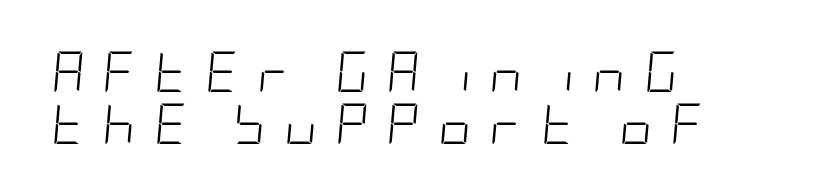
Q: Is the text bold? A: No.
Q: Is the text italic (slanted)? A: Yes, it leans right by about 5 degrees.
Q: Is the text underlined? A: No.
Q: How is the paragraph aligned? A: Left-aligned.
Q: Is the spacing between letters normal or unusually wide? A: Unusually wide.
Q: Is the spacing between lines tight, normal or loose? A: Normal.
Q: Width (condensed, normal, or wide)? A: Condensed.
Q: Stroke contrast? A: Low.
Q: x-height? A: Large.
